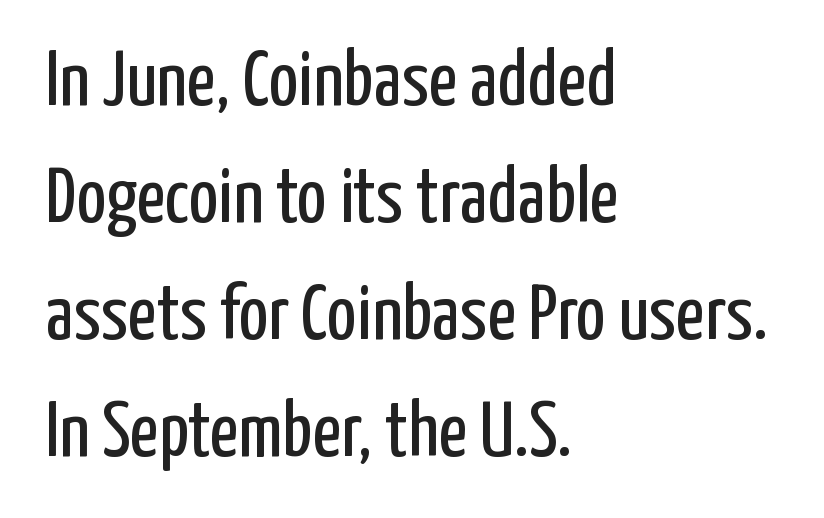
Q: Is the text bold? A: No.
Q: Is the text italic (slanted)? A: No, it is upright.
Q: Is the typeface a serif or a sans-serif typeface? A: Sans-serif.
Q: Is the text underlined? A: No.
Q: How is the paragraph aligned? A: Left-aligned.
Q: Is the spacing between letters normal or unusually wide? A: Normal.
Q: Is the spacing between lines tight, normal or loose? A: Normal.
Q: Width (condensed, normal, or wide)? A: Condensed.
Q: Stroke contrast? A: Low.
Q: x-height? A: Medium.
Q: Monospaced? A: No.
